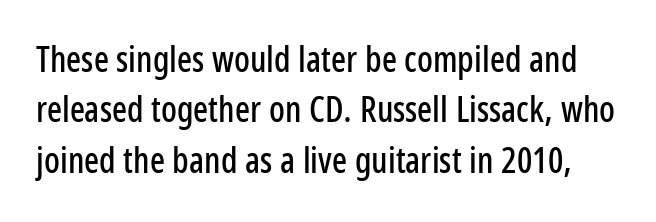
Q: Is the text italic (slanted)? A: No, it is upright.
Q: Is the typeface a serif or a sans-serif typeface? A: Sans-serif.
Q: Is the text underlined? A: No.
Q: Is the spacing between letters normal or unusually wide? A: Normal.
Q: Is the spacing between lines tight, normal or loose? A: Normal.
Q: Width (condensed, normal, or wide)? A: Condensed.
Q: Stroke contrast? A: Low.
Q: x-height? A: Medium.
Q: Monospaced? A: No.
